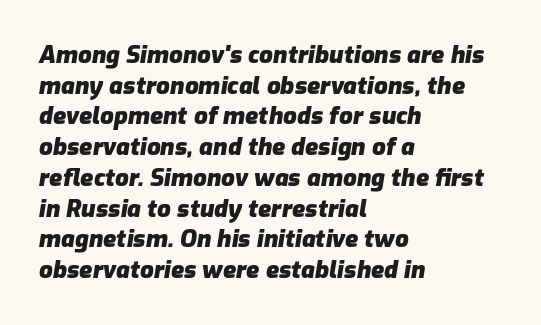
{"italic": "yes", "lean": "right", "slant_degrees": 9, "bold": "yes", "underline": "no", "align": "left", "line_spacing": "normal", "line_spacing_ratio": 1.28, "letter_spacing": "normal", "letter_spacing_em": 0.0, "glyph_px": 24}
